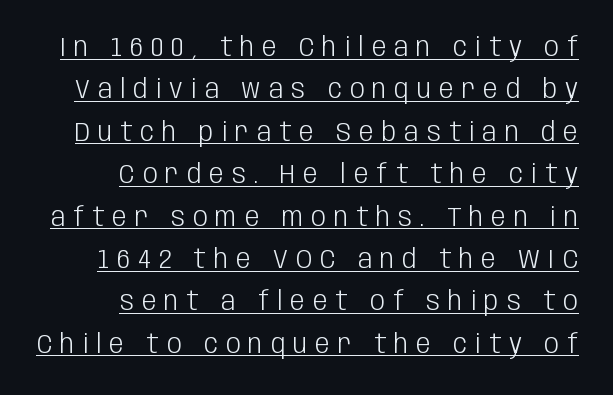
Q: Is the text bold? A: No.
Q: Is the text italic (slanted)? A: No, it is upright.
Q: Is the text underlined? A: Yes.
Q: How is the paragraph aligned? A: Right-aligned.
Q: Is the spacing between letters normal or unusually wide? A: Unusually wide.
Q: Is the spacing between lines tight, normal or loose? A: Normal.
